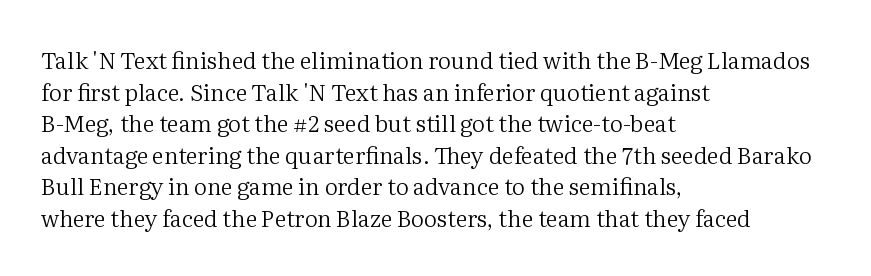
Q: Is the text bold? A: No.
Q: Is the text italic (slanted)? A: No, it is upright.
Q: Is the text underlined? A: No.
Q: How is the paragraph aligned? A: Left-aligned.
Q: Is the spacing between letters normal or unusually wide? A: Normal.
Q: Is the spacing between lines tight, normal or loose? A: Normal.
